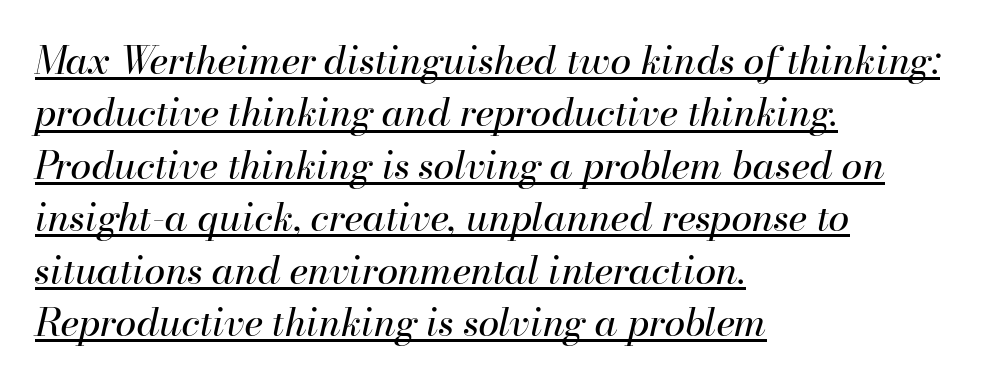
The image shows 38 px regular-weight type, italic (leaning right); set left-aligned, normal line spacing (1.38x), normal letter spacing, underlined; high stroke contrast and a small x-height.
